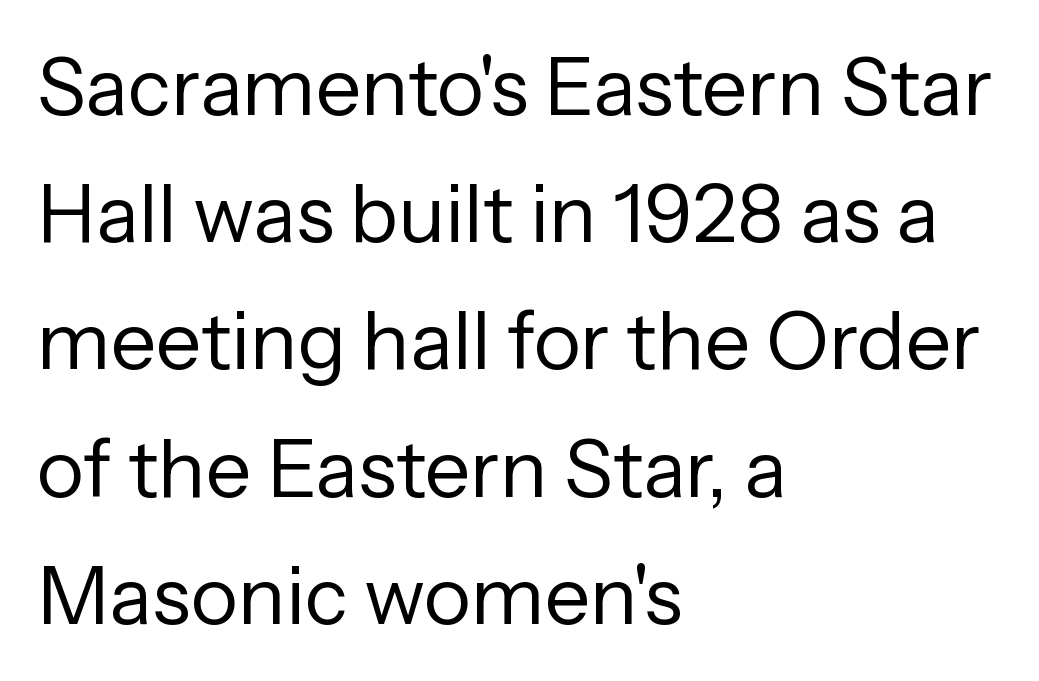
The image shows 80 px regular-weight sans-serif type, upright; set left-aligned, normal line spacing (1.59x), normal letter spacing, not underlined; low stroke contrast and a medium x-height.
